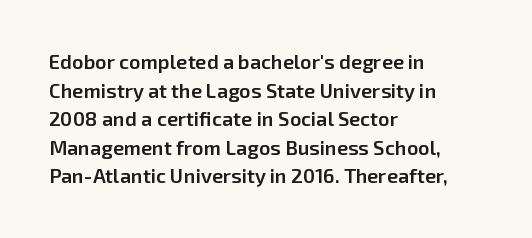
The type sits square on the baseline with zero lean. The lines are quadded left. Is the letter spacing exaggerated? No — it looks like the ordinary default. The designer left line spacing at the default. A bit beefed up — I'd call it semibold rather than bold. Underlining? Definitely not there.
